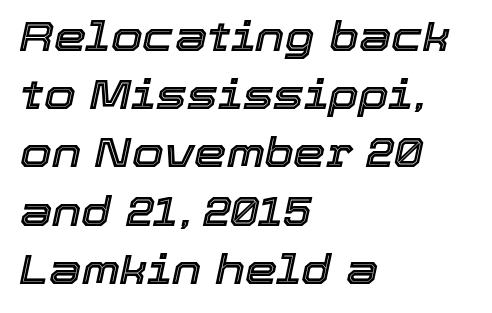
{"italic": "yes", "lean": "right", "slant_degrees": 12, "width": "normal", "x_height": "medium", "monospaced": "no", "underline": "no", "align": "left", "line_spacing": "normal", "line_spacing_ratio": 1.42, "letter_spacing": "normal", "letter_spacing_em": 0.0, "glyph_px": 41}
